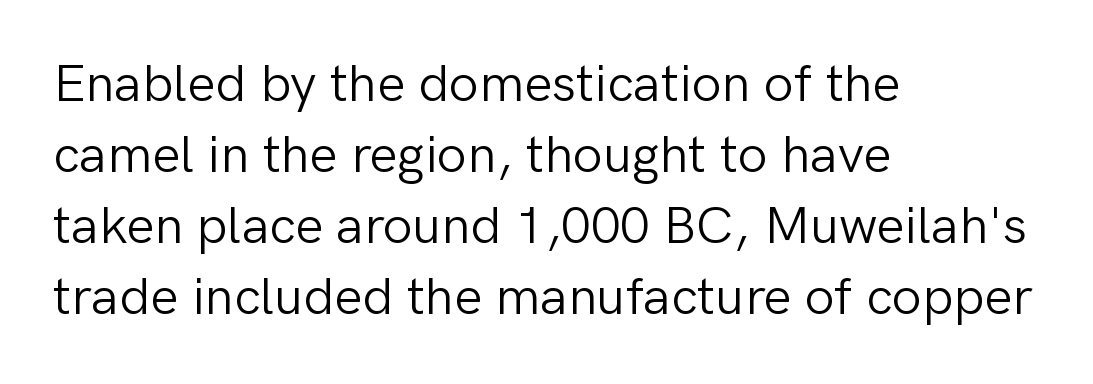
{"serif": "no", "italic": "no", "bold": "no", "weight": "light", "width": "normal", "stroke_contrast": "low", "x_height": "medium", "monospaced": "no", "underline": "no", "align": "left", "line_spacing": "normal", "line_spacing_ratio": 1.34, "letter_spacing": "normal", "letter_spacing_em": 0.0, "glyph_px": 53}
